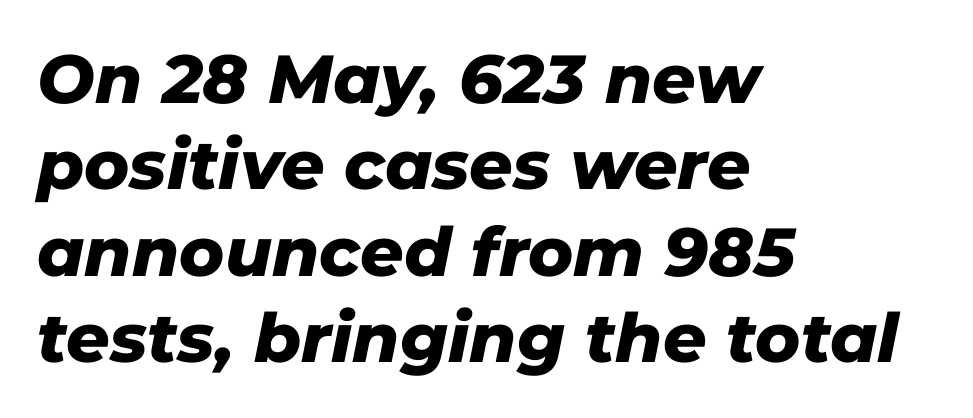
Tracking value appears to be zero — textbook default spacing. This block has exactly the height ordinary leading produces. Horizontally, the lines are justified to the leading edge only. When letters slant like this, we call the style italic. Is this a fixed-width face? No — the glyphs have proportional, varying widths. The words here are not underlined.
